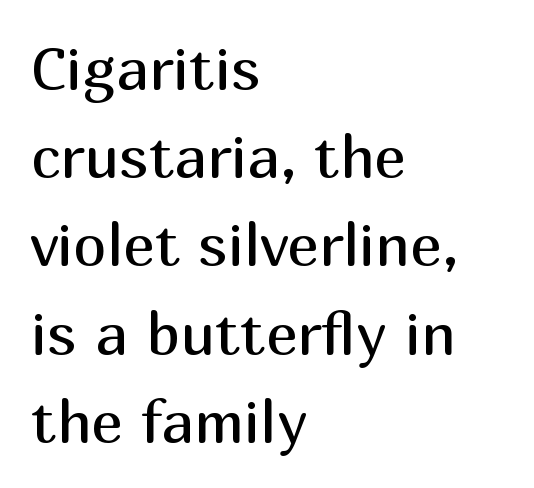
The zone under the glyphs is completely vacant. A roman cut, with each character standing at attention. The tracking reads as untouched default to a designer's eye. The rows are spaced the way most documents space them. Think of a printed novel: that variable character pitch is what you see here. This reads as an unemphasized weight, regular at the heaviest.
